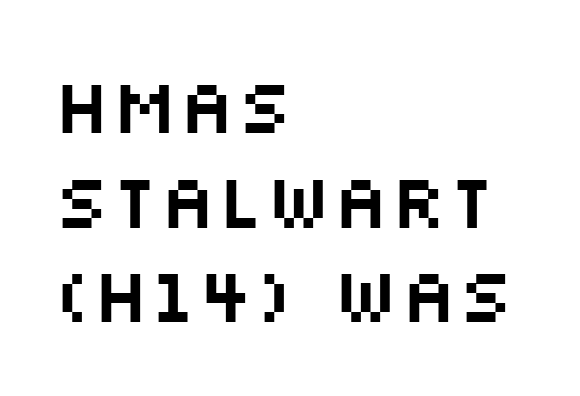
The image shows 77 px wide sans-serif type, upright; set left-aligned, line spacing 1.23x, normal letter spacing, not underlined; medium stroke contrast and a large x-height.
